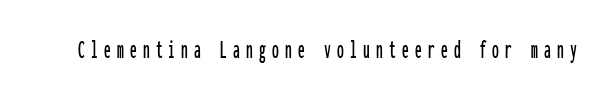
Q: Is the text italic (slanted)? A: No, it is upright.
Q: Is the text underlined? A: No.
Q: Is the spacing between letters normal or unusually wide? A: Unusually wide.
